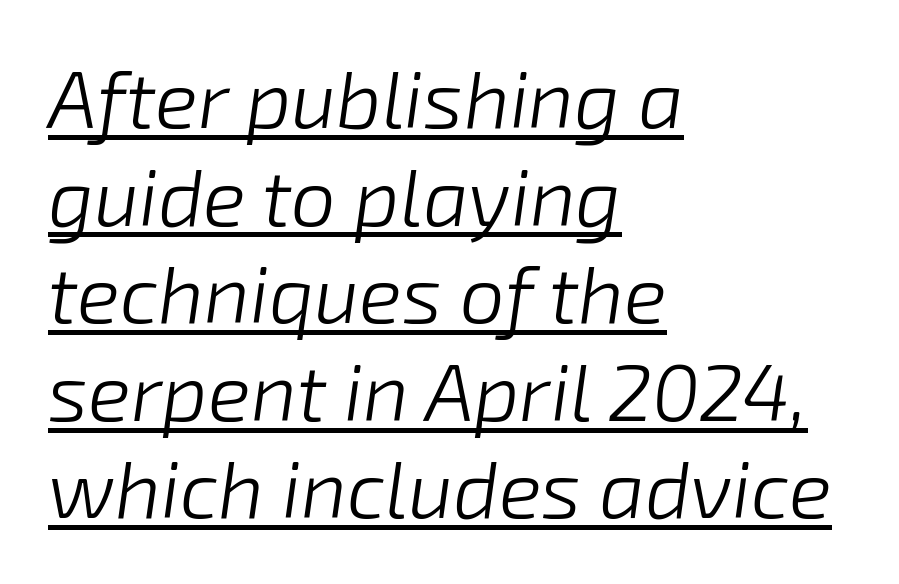
Q: Is the text bold? A: No.
Q: Is the text italic (slanted)? A: Yes, it leans right by about 8 degrees.
Q: Is the text underlined? A: Yes.
Q: How is the paragraph aligned? A: Left-aligned.
Q: Is the spacing between letters normal or unusually wide? A: Normal.
Q: Width (condensed, normal, or wide)? A: Normal.
Q: Stroke contrast? A: Low.
Q: x-height? A: Medium.
Q: Monospaced? A: No.
